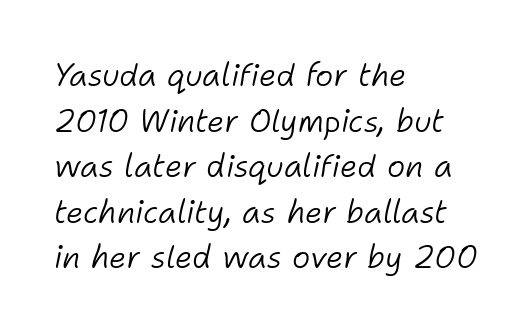
Weight: not bold — regular or lighter. Style check: oblique. These lines are rendered in a variable-pitch font. Quick note: interline space is typical. What stands out about the letter spacing? Nothing — it is the standard amount.
